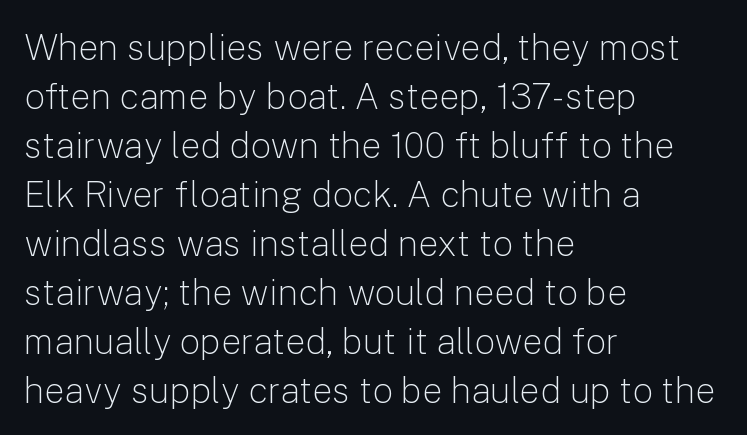
If you measured baseline to baseline, you'd find a middling distance. The strokes are not fattened; the text isn't bold. Honestly, there is no underline to notice here at all. This sample uses plain, unmodified letter spacing. The typography opts for an upright posture over an oblique one. The passage shown is typed in a proportional face where columns would drift.
